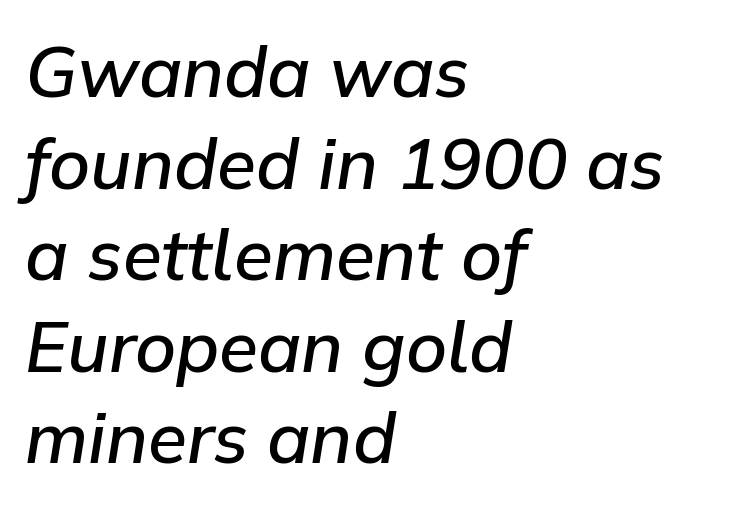
Reading down the block, your eye returns to a fixed left position each line. The letters advance in unequal steps, a hallmark of proportional type. Is the type slanted? Yes — the strokes lean at a clear angle. Nobody drew a line under any word here. Is the type bold? Partly — it's a semibold, heavier than regular but not fully bold.
